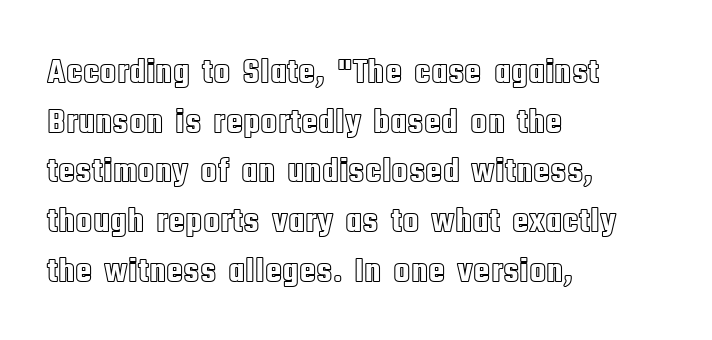
{"italic": "no", "width": "condensed", "x_height": "large", "monospaced": "no", "underline": "no", "align": "left", "line_spacing": "normal", "line_spacing_ratio": 1.42, "letter_spacing": "normal", "letter_spacing_em": 0.0, "glyph_px": 35}
